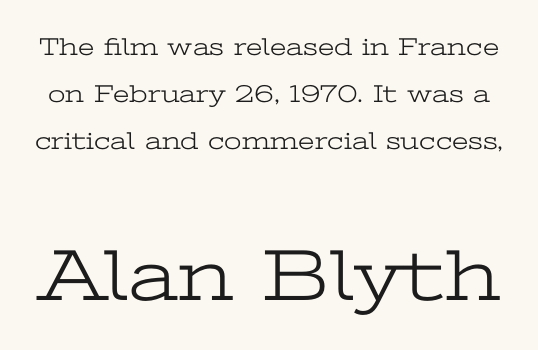
The image shows 74 px light, wide serif type, upright; set line spacing 1.89x, normal letter spacing, not underlined; the second (bottom) block is 2.96x larger; low stroke contrast and a medium x-height.
